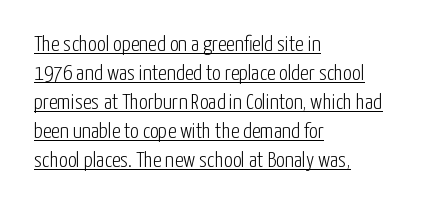
{"italic": "no", "bold": "no", "underline": "yes", "align": "left", "line_spacing": "normal", "line_spacing_ratio": 1.32, "letter_spacing": "normal", "letter_spacing_em": 0.0, "glyph_px": 22}
